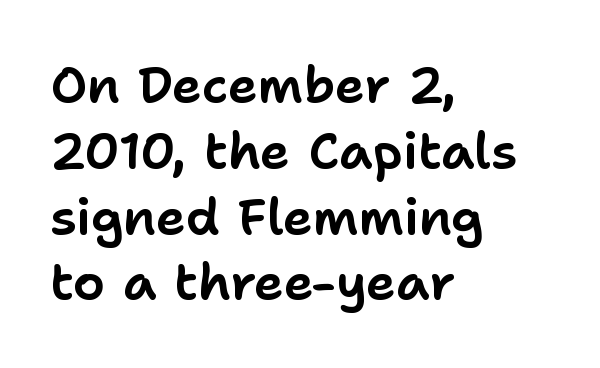
The image shows 51 px sans-serif type, upright; set left-aligned, normal line spacing (1.29x), normal letter spacing, not underlined; low stroke contrast and a medium x-height.
